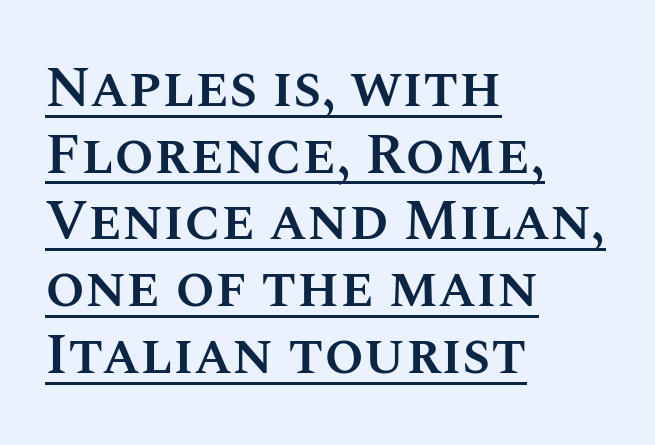
{"italic": "no", "bold": "semi", "weight": "semibold", "width": "normal", "stroke_contrast": "medium", "x_height": "large", "monospaced": "no", "underline": "yes", "align": "left", "line_spacing_ratio": 1.17, "letter_spacing": "normal", "letter_spacing_em": 0.0, "glyph_px": 57}
